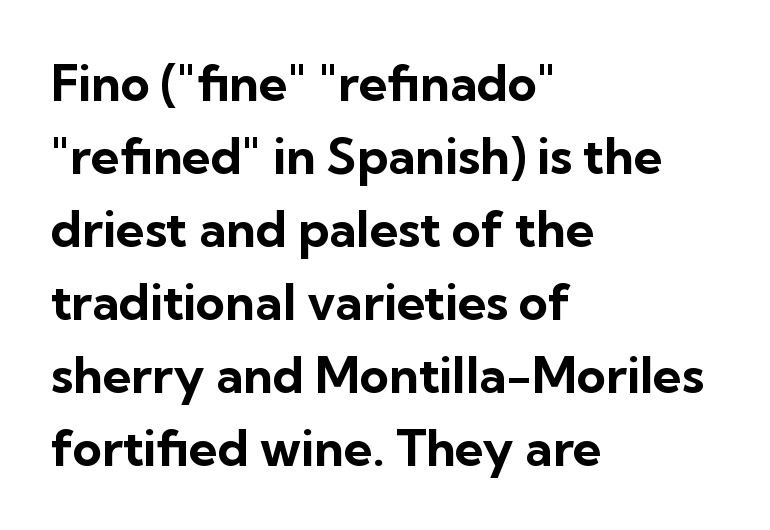
{"serif": "no", "italic": "no", "bold": "yes", "weight": "bold", "width": "normal", "stroke_contrast": "low", "x_height": "medium", "monospaced": "no", "underline": "no", "align": "left", "line_spacing": "normal", "line_spacing_ratio": 1.46, "letter_spacing": "normal", "letter_spacing_em": 0.0, "glyph_px": 50}
